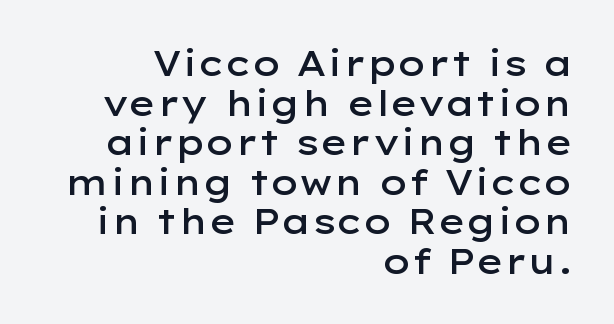
The image shows 35 px semibold, wide sans-serif type, upright; set right-aligned, tight line spacing (1.13x), normal letter spacing, not underlined; low stroke contrast and a medium x-height.
